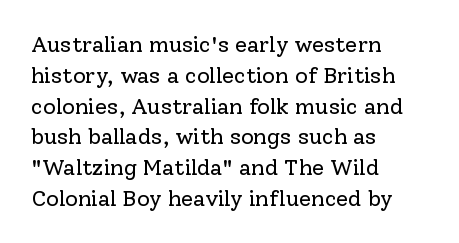
Summary of vertical rhythm: regular, with standard interline spacing. Short note: letters normally spaced. The font's upright variant was chosen for this text. Casual observation: everything's shoved over to the left.
